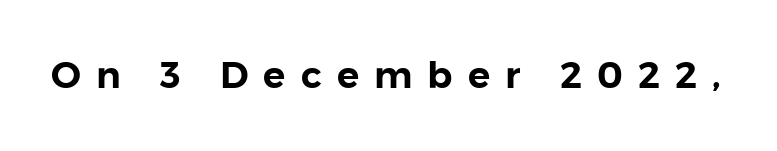
The image shows 37 px sans-serif type, upright; set unusually wide letter spacing (+0.41 em), not underlined; low stroke contrast and a medium x-height.
